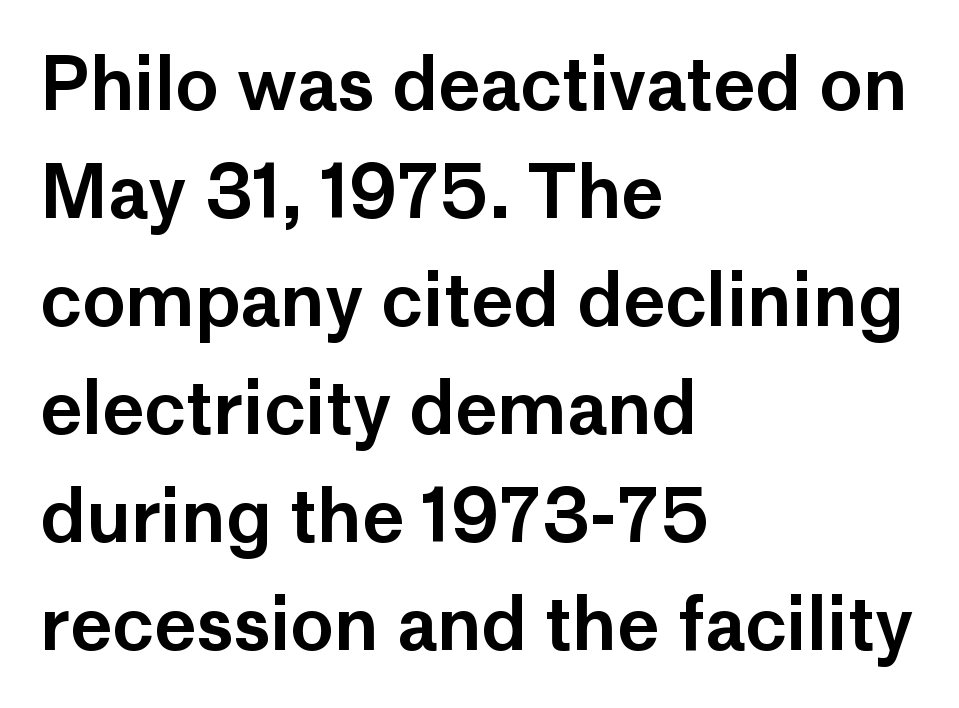
Q: Is the text italic (slanted)? A: No, it is upright.
Q: Is the typeface a serif or a sans-serif typeface? A: Sans-serif.
Q: Is the text underlined? A: No.
Q: How is the paragraph aligned? A: Left-aligned.
Q: Is the spacing between letters normal or unusually wide? A: Normal.
Q: Is the spacing between lines tight, normal or loose? A: Normal.
Q: Width (condensed, normal, or wide)? A: Normal.
Q: Stroke contrast? A: Low.
Q: x-height? A: Medium.
Q: Monospaced? A: No.
